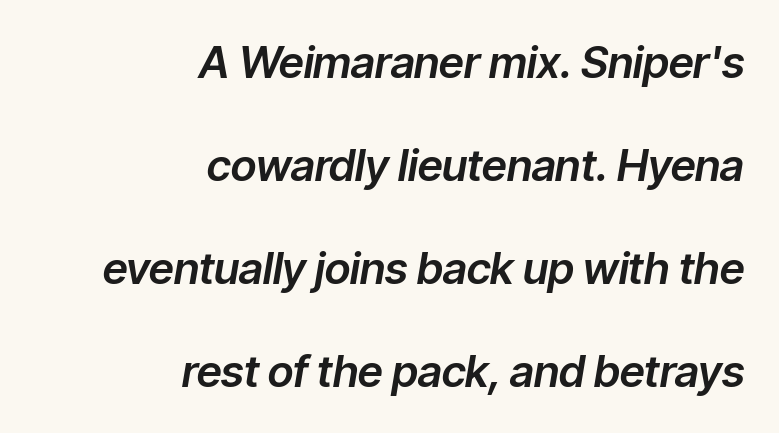
The image shows 44 px text type, italic (leaning right); set right-aligned, loose line spacing (2.34x), normal letter spacing, not underlined; low stroke contrast and a medium x-height.
